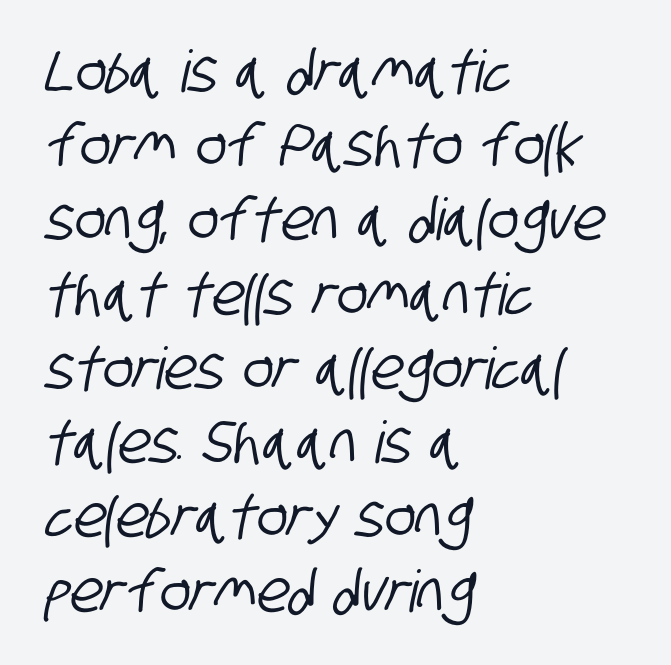
Q: Is the typeface a serif or a sans-serif typeface? A: Sans-serif.
Q: Is the text underlined? A: No.
Q: How is the paragraph aligned? A: Left-aligned.
Q: Is the spacing between letters normal or unusually wide? A: Normal.
Q: Is the spacing between lines tight, normal or loose? A: Normal.
Q: Width (condensed, normal, or wide)? A: Condensed.
Q: Stroke contrast? A: Low.
Q: x-height? A: Large.
Q: Monospaced? A: No.
